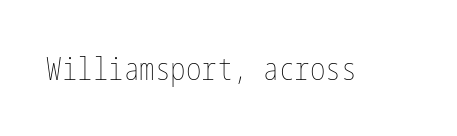
{"italic": "no", "bold": "no", "weight": "thin", "width": "condensed", "stroke_contrast": "low", "x_height": "medium", "underline": "no", "letter_spacing": "normal", "letter_spacing_em": 0.0, "glyph_px": 31}
